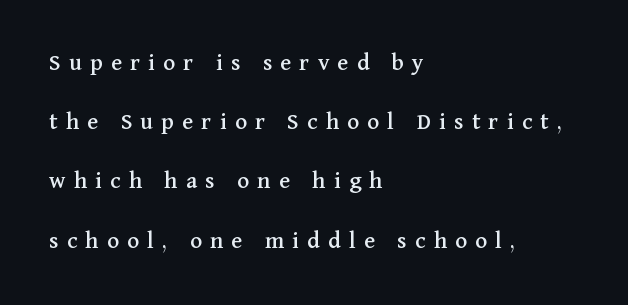
The image shows 25 px text type, upright; set left-aligned, loose line spacing (2.37x), unusually wide letter spacing (+0.33 em), not underlined.
